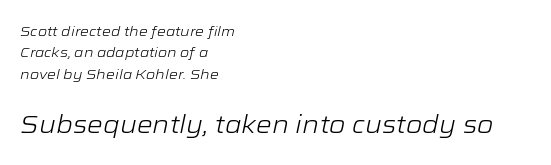
Q: Is the text bold? A: No.
Q: Is the text italic (slanted)? A: Yes, it leans right by about 12 degrees.
Q: Is the text underlined? A: No.
Q: How is the paragraph aligned? A: Left-aligned.
Q: Is the spacing between letters normal or unusually wide? A: Normal.
Q: Is the spacing between lines tight, normal or loose? A: Normal.
Q: Which block of text is set in a larger size, the first (top) or the second (bottom)? A: The second (bottom) one.
